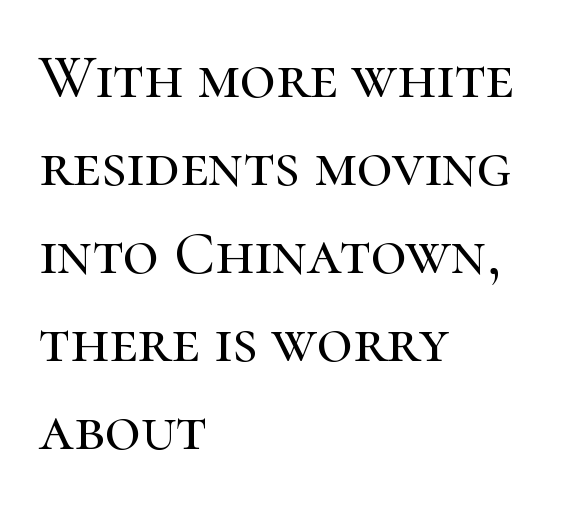
The image shows 62 px serif type, upright; set left-aligned, normal line spacing (1.42x), normal letter spacing, not underlined; high stroke contrast and a medium x-height.
